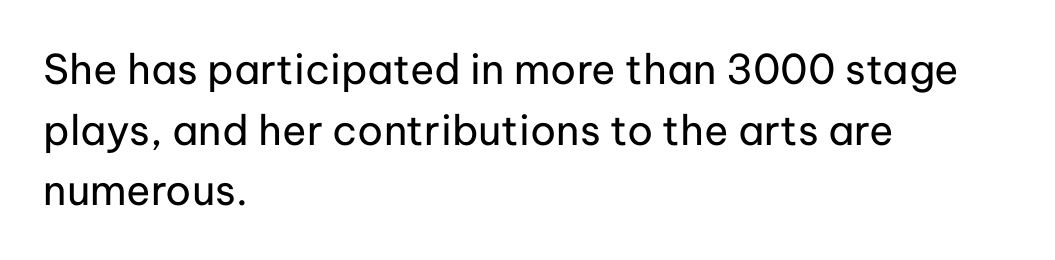
{"serif": "no", "italic": "no", "bold": "no", "weight": "regular", "width": "normal", "stroke_contrast": "low", "x_height": "medium", "monospaced": "no", "underline": "no", "align": "left", "line_spacing": "normal", "line_spacing_ratio": 1.48, "letter_spacing": "normal", "letter_spacing_em": 0.0, "glyph_px": 41}
